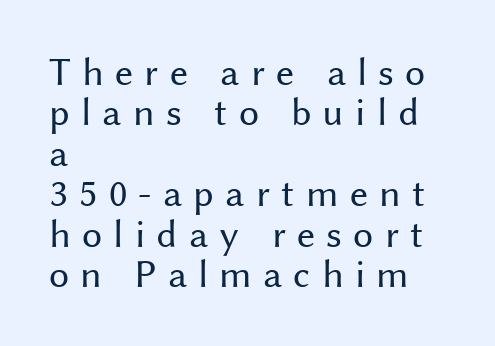
Q: Is the text bold? A: No.
Q: Is the text italic (slanted)? A: No, it is upright.
Q: Is the typeface a serif or a sans-serif typeface? A: Sans-serif.
Q: Is the text underlined? A: No.
Q: How is the paragraph aligned? A: Left-aligned.
Q: Is the spacing between letters normal or unusually wide? A: Unusually wide.
Q: Is the spacing between lines tight, normal or loose? A: Tight.
Q: Width (condensed, normal, or wide)? A: Normal.
Q: Stroke contrast? A: Medium.
Q: x-height? A: Medium.
Q: Monospaced? A: No.
